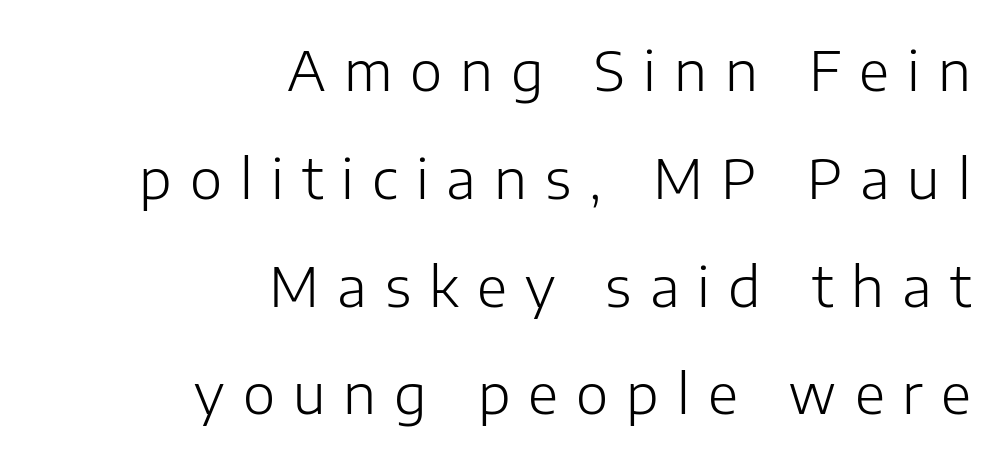
Weight: not bold — regular or lighter. The face used here is proportionally spaced, like ordinary book or web type. When letters stand straight like this, we call the style roman or upright. Bare-footed words on every line.
